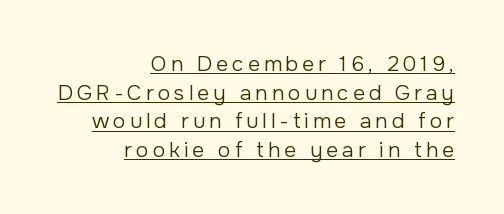
Q: Is the text bold? A: No.
Q: Is the text italic (slanted)? A: No, it is upright.
Q: Is the text underlined? A: Yes.
Q: How is the paragraph aligned? A: Right-aligned.
Q: Is the spacing between lines tight, normal or loose? A: Normal.
